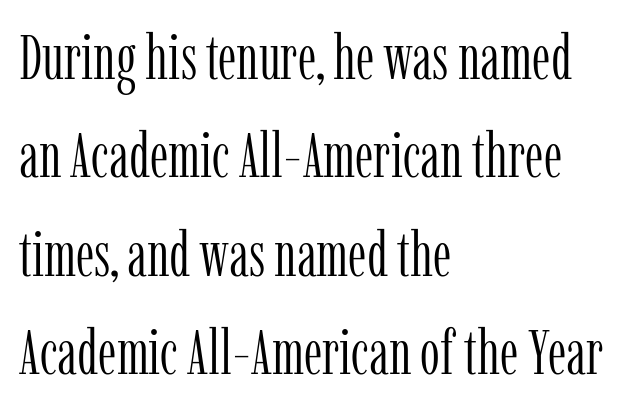
The space directly below the letters is spotless. The characters are drawn with everyday or finer stroke widths. This sample keeps an unexceptional amount of space between lines. Layout note: lines flush left.
